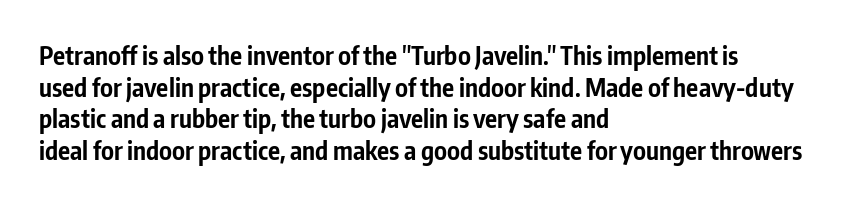
Q: Is the text bold? A: Yes.
Q: Is the text italic (slanted)? A: No, it is upright.
Q: Is the text underlined? A: No.
Q: How is the paragraph aligned? A: Left-aligned.
Q: Is the spacing between letters normal or unusually wide? A: Normal.
Q: Is the spacing between lines tight, normal or loose? A: Normal.
